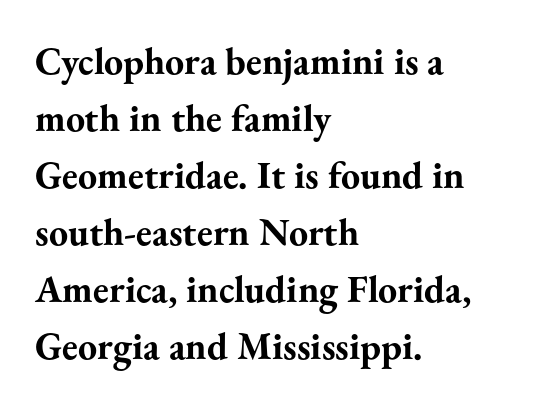
{"serif": "yes", "italic": "no", "bold": "yes", "weight": "bold", "width": "normal", "stroke_contrast": "medium", "x_height": "small", "monospaced": "no", "underline": "no", "align": "left", "line_spacing": "normal", "line_spacing_ratio": 1.5, "letter_spacing": "normal", "letter_spacing_em": 0.0, "glyph_px": 38}
